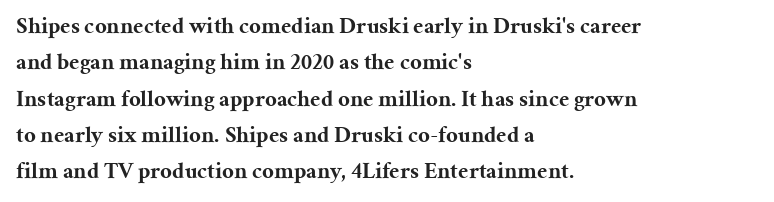
The image shows 23 px bold type, upright; set left-aligned, normal line spacing (1.58x), normal letter spacing, not underlined.
